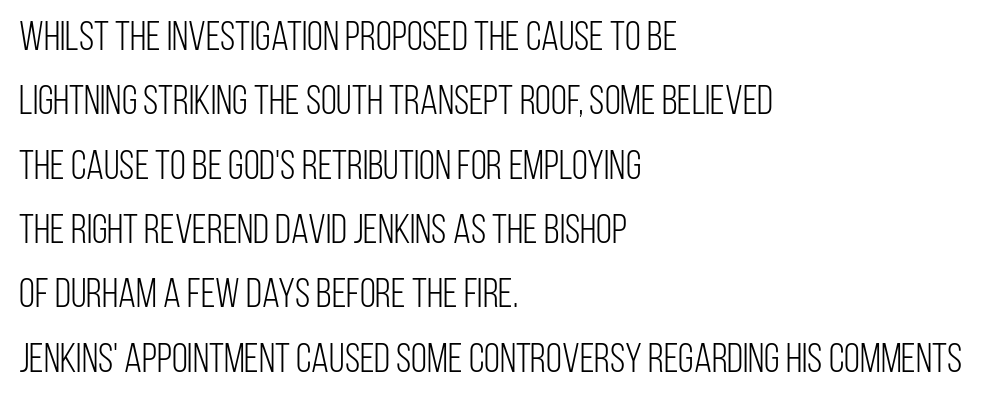
{"serif": "no", "italic": "no", "bold": "no", "weight": "light", "width": "condensed", "stroke_contrast": "low", "x_height": "large", "monospaced": "no", "underline": "no", "align": "left", "line_spacing": "normal", "line_spacing_ratio": 1.57, "letter_spacing": "normal", "letter_spacing_em": 0.0, "glyph_px": 41}
